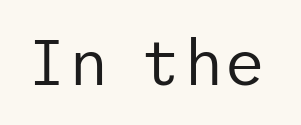
The words here are not underlined. Tracking here is standard; glyphs follow each other at the usual distance. In terms of letterform style, serifs are entirely absent. Every character sits straight up, as roman type does. These glyphs show unthickened strokes, regular width or finer.
